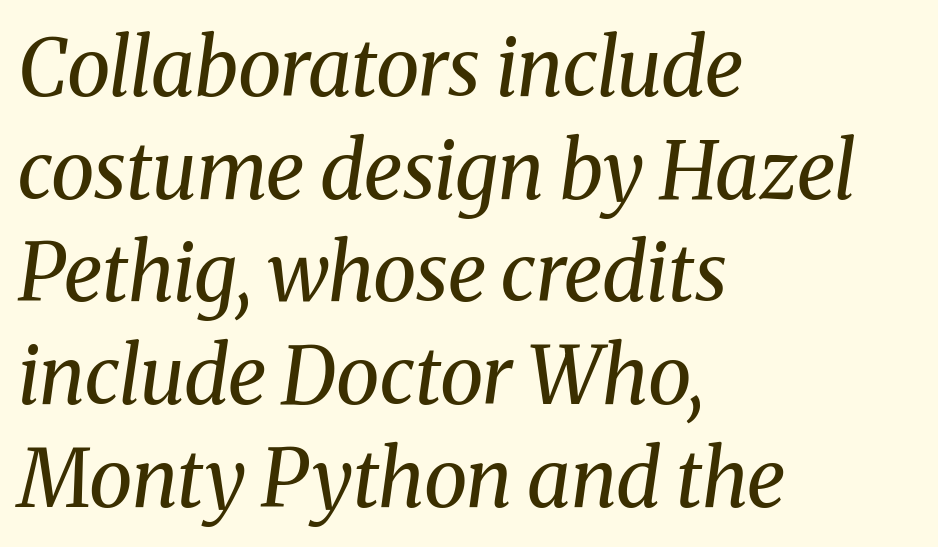
Q: Is the text bold? A: No.
Q: Is the text italic (slanted)? A: Yes, it leans right by about 8 degrees.
Q: Is the typeface a serif or a sans-serif typeface? A: Serif.
Q: Is the text underlined? A: No.
Q: How is the paragraph aligned? A: Left-aligned.
Q: Is the spacing between letters normal or unusually wide? A: Normal.
Q: Is the spacing between lines tight, normal or loose? A: Normal.
Q: Width (condensed, normal, or wide)? A: Normal.
Q: Stroke contrast? A: Medium.
Q: x-height? A: Medium.
Q: Monospaced? A: No.
